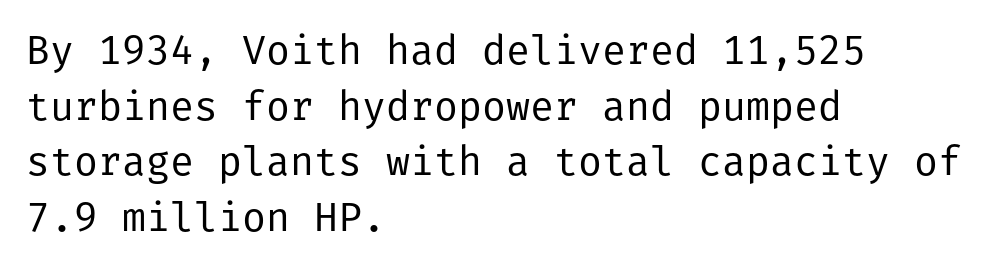
Classification — sans serif. Stroke mass is kept to a normal reading level or below. Here the glyphs are tracked normally, forming tight word shapes. Leftover space on each line is placed entirely after the last word. Baseline-to-baseline distance is the conventional proportion of letter height.
